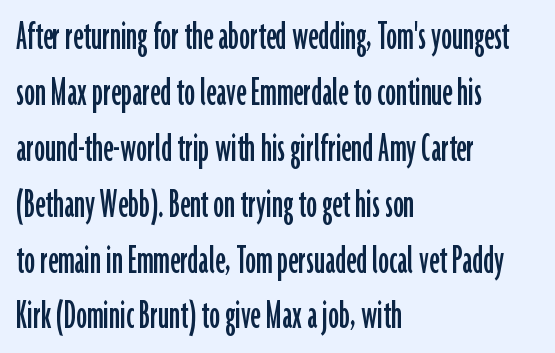
The image shows 43 px condensed sans-serif type, upright; set left-aligned, normal line spacing (1.3x), normal letter spacing, not underlined; low stroke contrast and a medium x-height.
